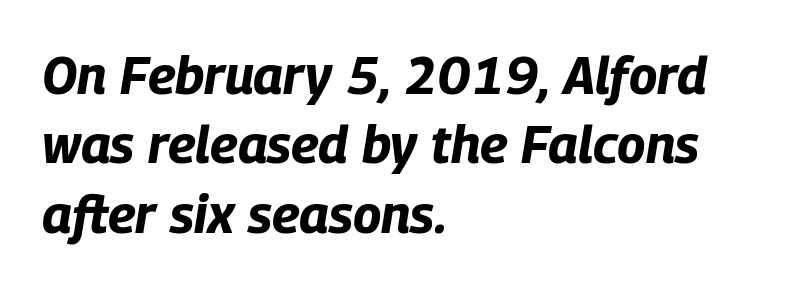
The image shows 53 px bold, condensed type, italic (leaning right); set left-aligned, normal line spacing (1.31x), normal letter spacing, not underlined; low stroke contrast and a large x-height.
